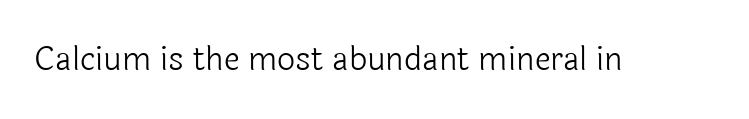
Q: Is the text bold? A: No.
Q: Is the text italic (slanted)? A: No, it is upright.
Q: Is the typeface a serif or a sans-serif typeface? A: Sans-serif.
Q: Is the text underlined? A: No.
Q: Is the spacing between letters normal or unusually wide? A: Normal.
Q: Width (condensed, normal, or wide)? A: Normal.
Q: x-height? A: Medium.
Q: Monospaced? A: No.
